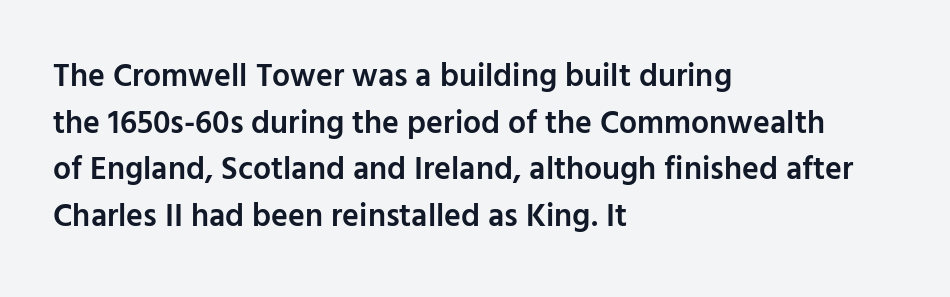
Q: Is the text bold? A: Semi-bold.
Q: Is the text italic (slanted)? A: No, it is upright.
Q: Is the typeface a serif or a sans-serif typeface? A: Sans-serif.
Q: Is the text underlined? A: No.
Q: How is the paragraph aligned? A: Left-aligned.
Q: Is the spacing between letters normal or unusually wide? A: Normal.
Q: Is the spacing between lines tight, normal or loose? A: Normal.
Q: Width (condensed, normal, or wide)? A: Normal.
Q: Stroke contrast? A: Low.
Q: x-height? A: Medium.
Q: Monospaced? A: No.
